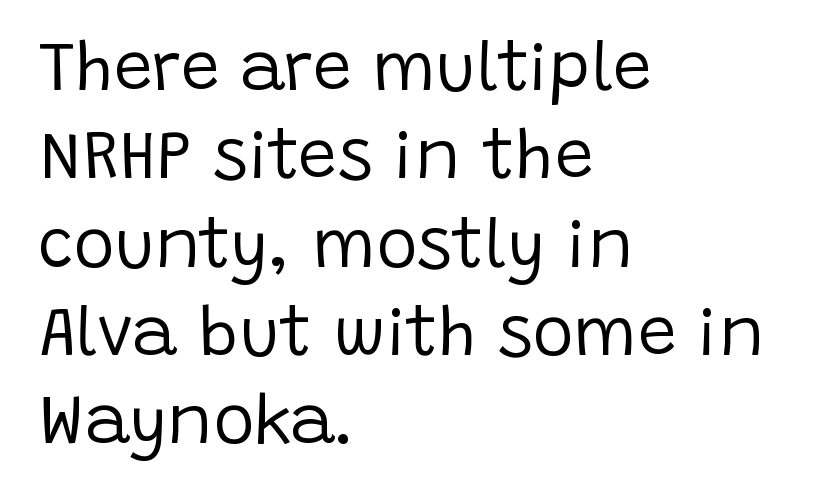
Q: Is the text bold? A: No.
Q: Is the text italic (slanted)? A: No, it is upright.
Q: Is the typeface a serif or a sans-serif typeface? A: Sans-serif.
Q: Is the text underlined? A: No.
Q: How is the paragraph aligned? A: Left-aligned.
Q: Is the spacing between letters normal or unusually wide? A: Normal.
Q: Is the spacing between lines tight, normal or loose? A: Normal.
Q: Width (condensed, normal, or wide)? A: Normal.
Q: Stroke contrast? A: Low.
Q: x-height? A: Large.
Q: Monospaced? A: No.
